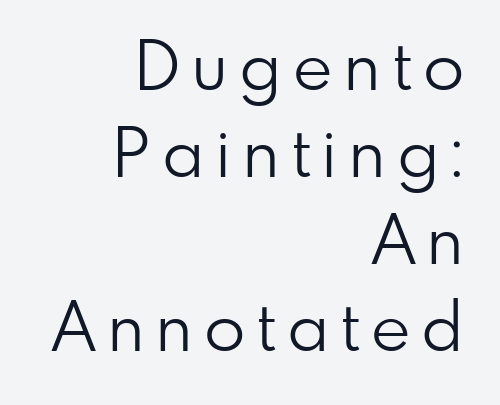
{"serif": "no", "italic": "no", "bold": "no", "weight": "light", "width": "normal", "stroke_contrast": "low", "x_height": "small", "monospaced": "no", "underline": "no", "align": "right", "line_spacing": "normal", "line_spacing_ratio": 1.28, "glyph_px": 68}
